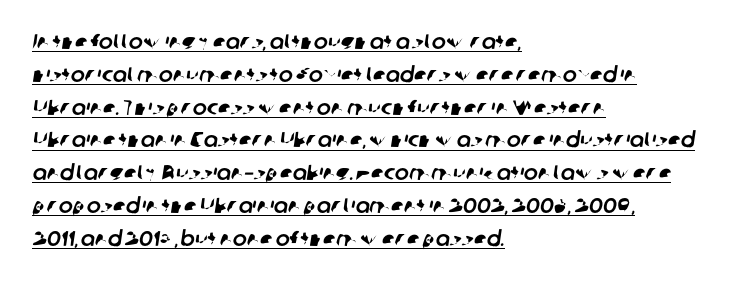
{"underline": "yes", "align": "left", "line_spacing": "normal", "line_spacing_ratio": 1.56, "letter_spacing": "normal", "letter_spacing_em": 0.0, "glyph_px": 21}
